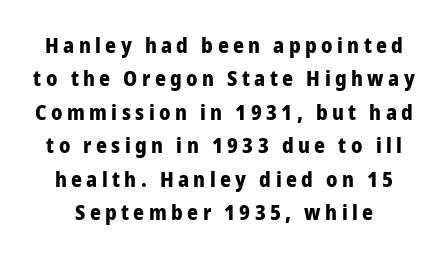
{"italic": "no", "bold": "yes", "underline": "no", "line_spacing": "normal", "line_spacing_ratio": 1.59, "letter_spacing": "wide", "letter_spacing_em": 0.21, "glyph_px": 21}
